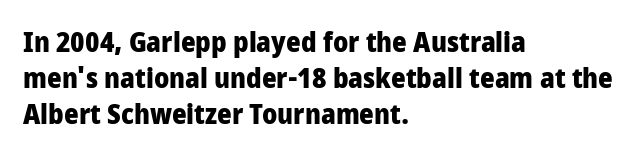
The image shows 28 px heavy, condensed sans-serif type, upright; set left-aligned, normal line spacing (1.28x), normal letter spacing, not underlined; low stroke contrast and a large x-height.
